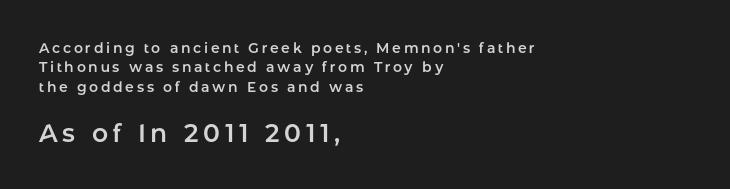
Q: Is the text italic (slanted)? A: No, it is upright.
Q: Is the text underlined? A: No.
Q: How is the paragraph aligned? A: Left-aligned.
Q: Is the spacing between lines tight, normal or loose? A: Normal.
Q: Which block of text is set in a larger size, the first (top) or the second (bottom)? A: The second (bottom) one.
